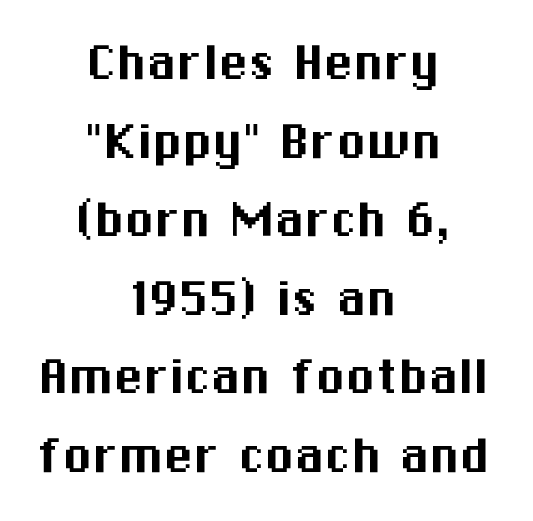
Q: Is the text italic (slanted)? A: No, it is upright.
Q: Is the typeface a serif or a sans-serif typeface? A: Sans-serif.
Q: Is the text underlined? A: No.
Q: How is the paragraph aligned? A: Centered.
Q: Is the spacing between letters normal or unusually wide? A: Normal.
Q: Is the spacing between lines tight, normal or loose? A: Normal.
Q: Width (condensed, normal, or wide)? A: Normal.
Q: Stroke contrast? A: Medium.
Q: x-height? A: Medium.
Q: Monospaced? A: No.
